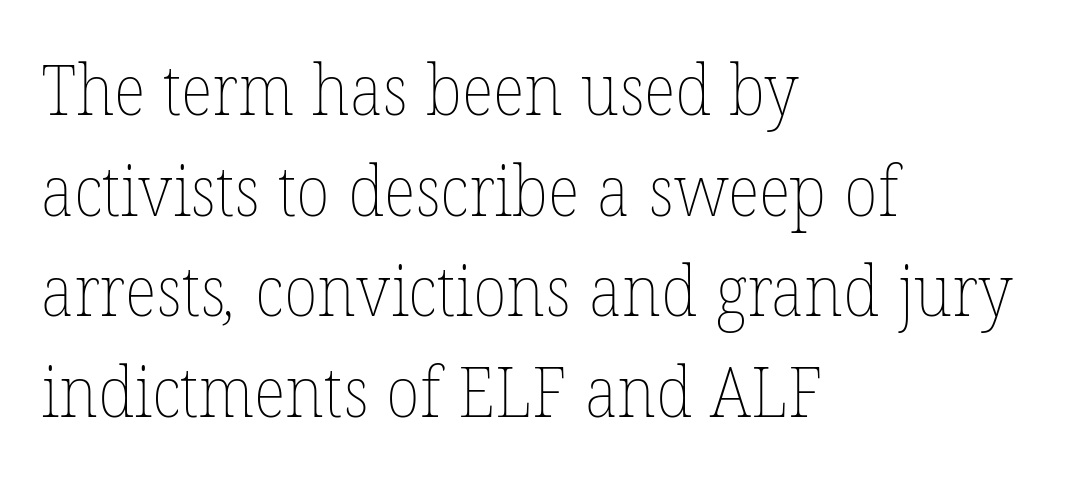
Q: Is the text bold? A: No.
Q: Is the text underlined? A: No.
Q: How is the paragraph aligned? A: Left-aligned.
Q: Is the spacing between letters normal or unusually wide? A: Normal.
Q: Is the spacing between lines tight, normal or loose? A: Normal.
Q: Width (condensed, normal, or wide)? A: Normal.
Q: Stroke contrast? A: Low.
Q: x-height? A: Medium.
Q: Monospaced? A: No.
